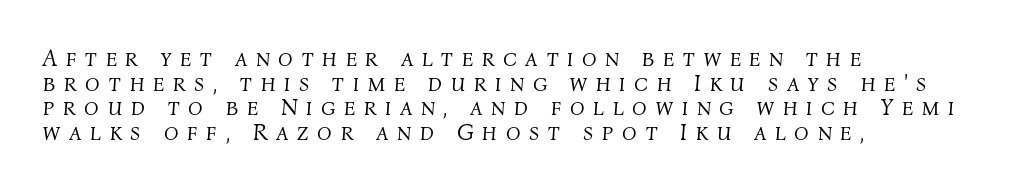
Q: Is the text bold? A: No.
Q: Is the text italic (slanted)? A: Yes, it leans right by about 4 degrees.
Q: Is the text underlined? A: No.
Q: How is the paragraph aligned? A: Left-aligned.
Q: Is the spacing between letters normal or unusually wide? A: Unusually wide.
Q: Is the spacing between lines tight, normal or loose? A: Tight.
